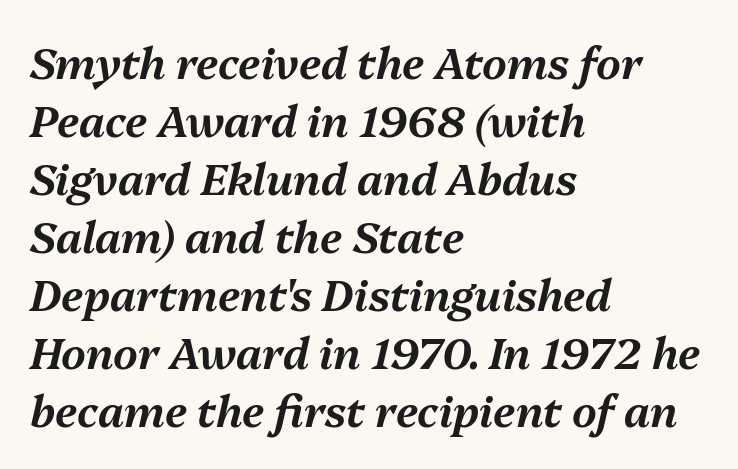
The space beneath each line is pristine and unruled. The letters advance in unequal steps, a hallmark of proportional type. One glance says typical: line gaps are just what's usual. These lines keep a tight, regular rhythm from letter to letter. The paragraph has a hard left edge and a soft right edge.
